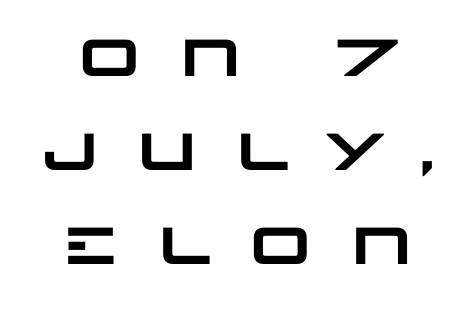
The image shows 52 px heavy, wide sans-serif type; set line spacing 1.81x, unusually wide letter spacing (+0.41 em), not underlined; low stroke contrast and a large x-height.
